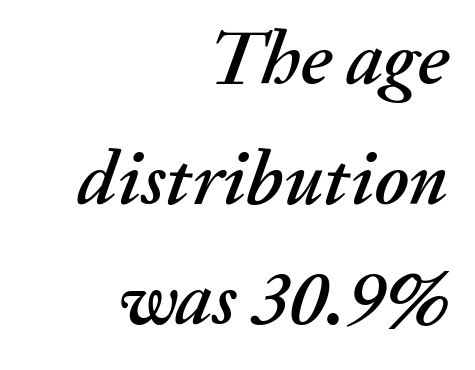
The image shows 76 px text type, italic (leaning right); set right-aligned, normal line spacing (1.58x), normal letter spacing, not underlined; medium stroke contrast and a medium x-height.
